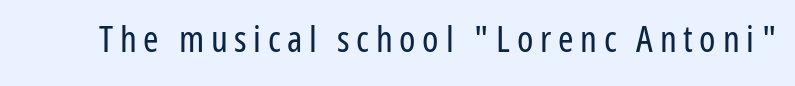
Q: Is the text bold? A: No.
Q: Is the text italic (slanted)? A: No, it is upright.
Q: Is the typeface a serif or a sans-serif typeface? A: Sans-serif.
Q: Is the text underlined? A: No.
Q: Width (condensed, normal, or wide)? A: Condensed.
Q: Stroke contrast? A: Low.
Q: x-height? A: Medium.
Q: Monospaced? A: No.
